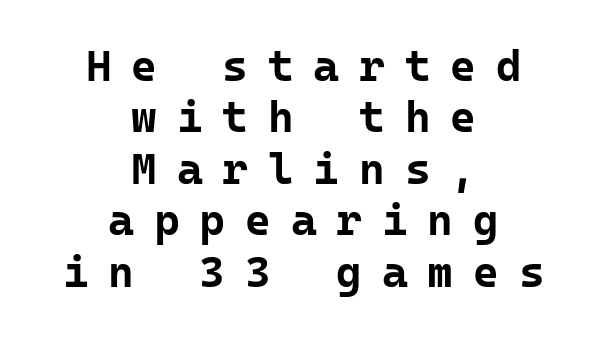
Italic? Not at all — the glyphs are vertical. This is sans-serif lettering, the kind often seen on screens and signage. The rendering uses a bold face; every stroke is thick and dark. Spacing verdict: monospaced, one width for all characters. Look at the tracking — it's clearly loosened, letters drifting apart. Casual observation: everything's sitting right in the middle.
